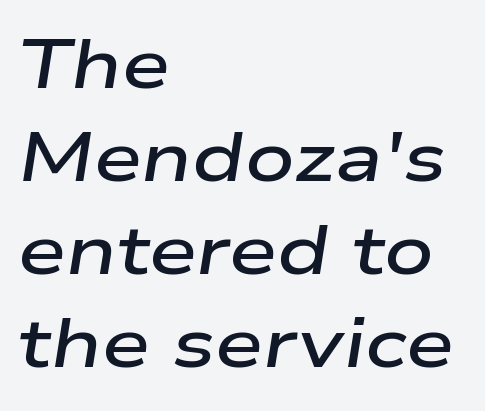
{"italic": "yes", "lean": "right", "slant_degrees": 9, "bold": "semi", "weight": "semibold", "width": "wide", "stroke_contrast": "low", "x_height": "medium", "monospaced": "no", "underline": "no", "align": "left", "line_spacing": "normal", "line_spacing_ratio": 1.35, "letter_spacing": "normal", "letter_spacing_em": 0.0, "glyph_px": 69}
